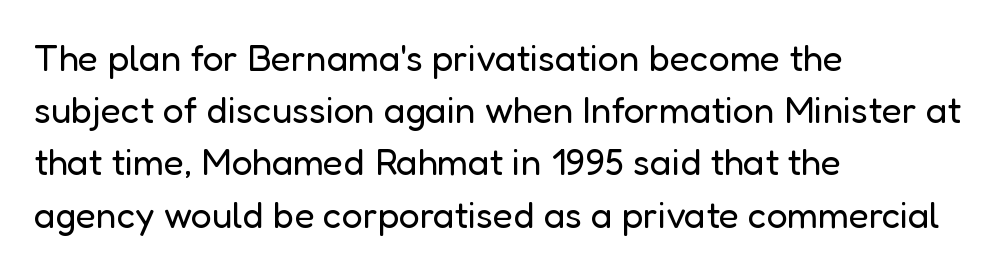
Spacing verdict: proportional, widths tailored to each character. Beneath every word, the page is bare. This sample uses an upright cut, with every glyph sitting square on the baseline. Summary of vertical rhythm: regular, with standard interline spacing.
